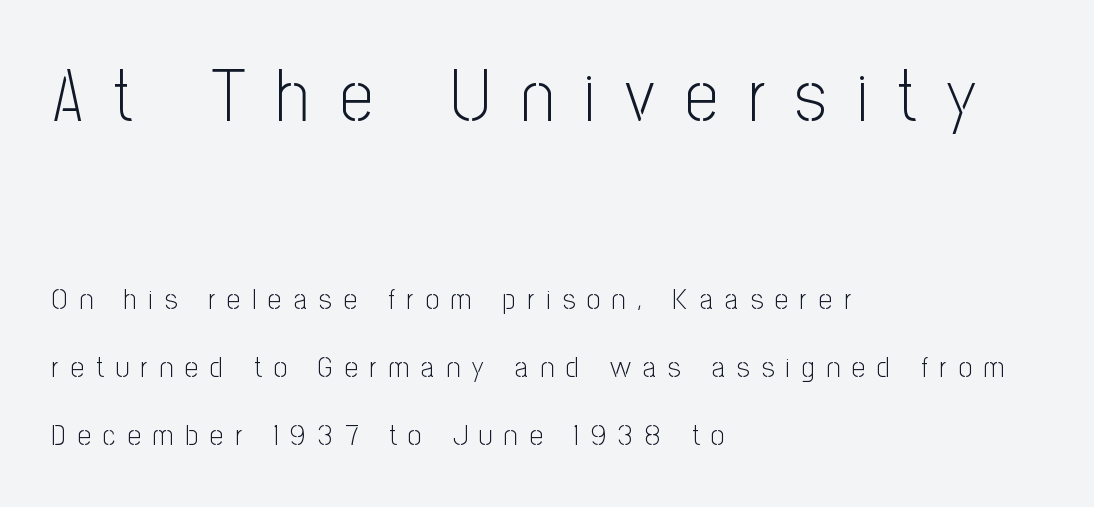
{"serif": "no", "italic": "no", "bold": "no", "weight": "light", "width": "condensed", "stroke_contrast": "low", "x_height": "medium", "monospaced": "no", "underline": "no", "align": "left", "line_spacing": "loose", "line_spacing_ratio": 2.34, "letter_spacing": "wide", "letter_spacing_em": 0.42, "larger_block": "first", "size_ratio": 2.52, "glyph_px": 73}
